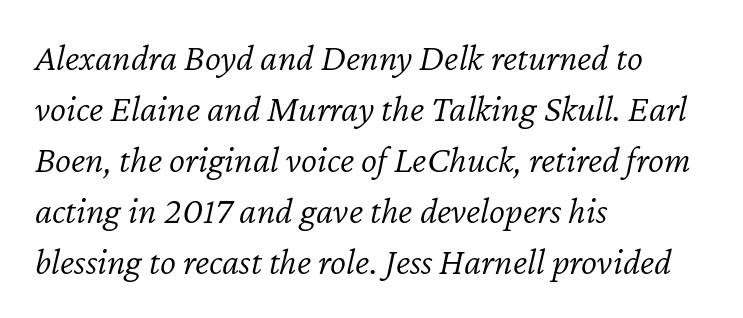
Emphasis-style slanted type is in use. Default kerning and tracking; the words read as compact shapes. The space directly below the letters is spotless. If you measured baseline to baseline, you'd find a middling distance.
